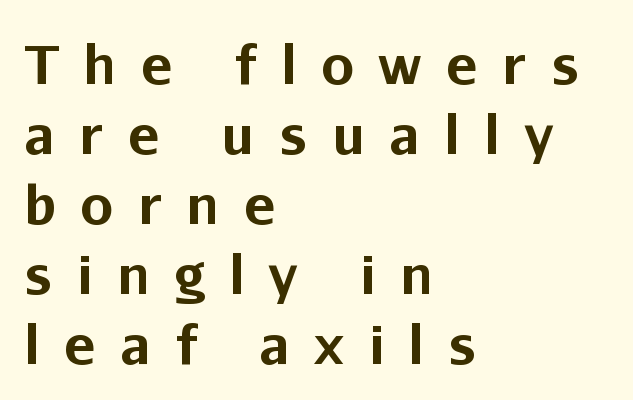
The image shows 53 px bold sans-serif type, upright; set left-aligned, normal line spacing (1.32x), unusually wide letter spacing (+0.46 em), not underlined; low stroke contrast and a medium x-height.
